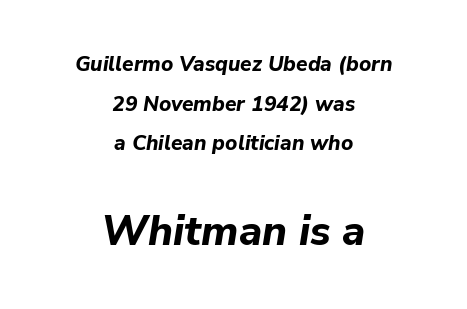
The strip under each line holds only bare page. The paragraph shown floats in the horizontal middle. The letters advance in unequal steps, a hallmark of proportional type. In this sample the second text group is rendered at the bigger scale.
